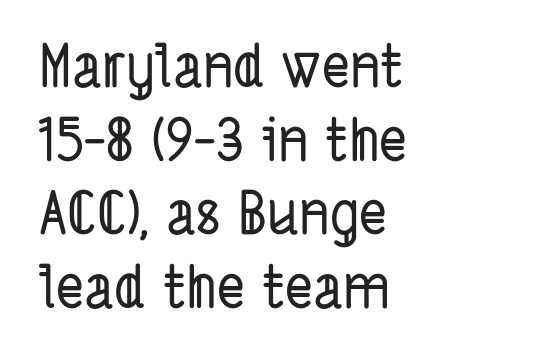
Q: Is the typeface a serif or a sans-serif typeface? A: Sans-serif.
Q: Is the text underlined? A: No.
Q: How is the paragraph aligned? A: Left-aligned.
Q: Is the spacing between letters normal or unusually wide? A: Normal.
Q: Is the spacing between lines tight, normal or loose? A: Normal.
Q: Width (condensed, normal, or wide)? A: Condensed.
Q: Stroke contrast? A: Low.
Q: x-height? A: Medium.
Q: Monospaced? A: No.
